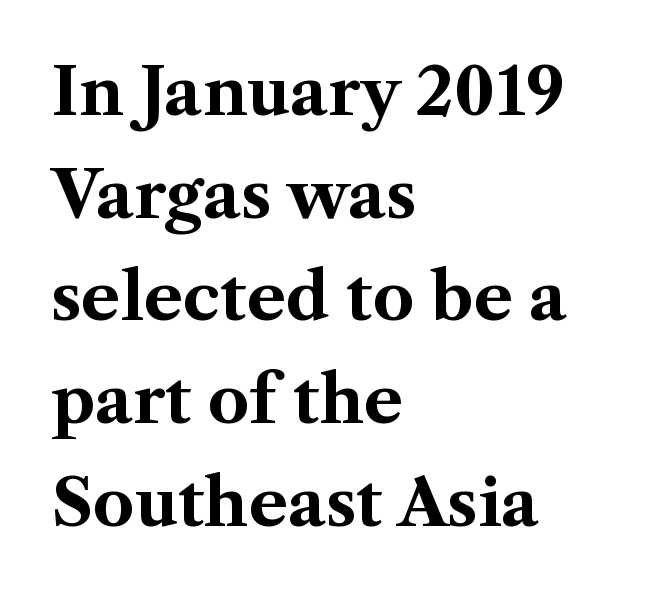
Q: Is the text bold? A: Yes.
Q: Is the text italic (slanted)? A: No, it is upright.
Q: Is the typeface a serif or a sans-serif typeface? A: Serif.
Q: Is the text underlined? A: No.
Q: How is the paragraph aligned? A: Left-aligned.
Q: Is the spacing between letters normal or unusually wide? A: Normal.
Q: Is the spacing between lines tight, normal or loose? A: Normal.
Q: Width (condensed, normal, or wide)? A: Normal.
Q: Stroke contrast? A: Medium.
Q: x-height? A: Medium.
Q: Monospaced? A: No.
